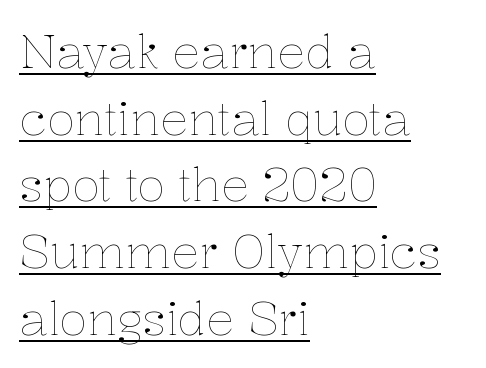
{"italic": "no", "bold": "no", "weight": "thin", "width": "normal", "stroke_contrast": "low", "x_height": "medium", "monospaced": "no", "underline": "yes", "align": "left", "line_spacing": "normal", "line_spacing_ratio": 1.45, "letter_spacing": "normal", "letter_spacing_em": 0.0, "glyph_px": 46}
